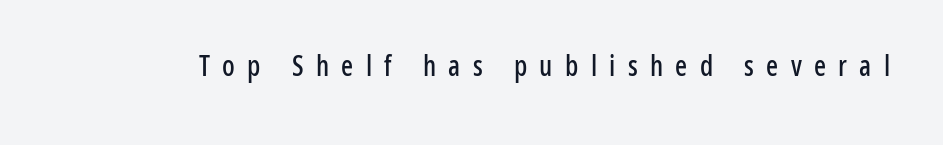
Q: Is the text italic (slanted)? A: No, it is upright.
Q: Is the typeface a serif or a sans-serif typeface? A: Sans-serif.
Q: Is the text underlined? A: No.
Q: Is the spacing between letters normal or unusually wide? A: Unusually wide.
Q: Width (condensed, normal, or wide)? A: Condensed.
Q: Stroke contrast? A: Low.
Q: x-height? A: Medium.
Q: Monospaced? A: No.
